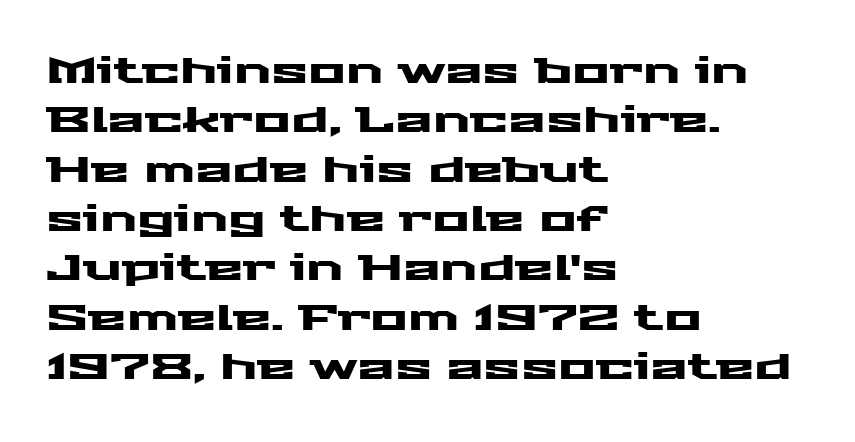
Q: Is the text italic (slanted)? A: No, it is upright.
Q: Is the typeface a serif or a sans-serif typeface? A: Sans-serif.
Q: Is the text underlined? A: No.
Q: How is the paragraph aligned? A: Left-aligned.
Q: Is the spacing between letters normal or unusually wide? A: Normal.
Q: Is the spacing between lines tight, normal or loose? A: Normal.
Q: Width (condensed, normal, or wide)? A: Wide.
Q: Stroke contrast? A: Medium.
Q: x-height? A: Medium.
Q: Monospaced? A: No.
